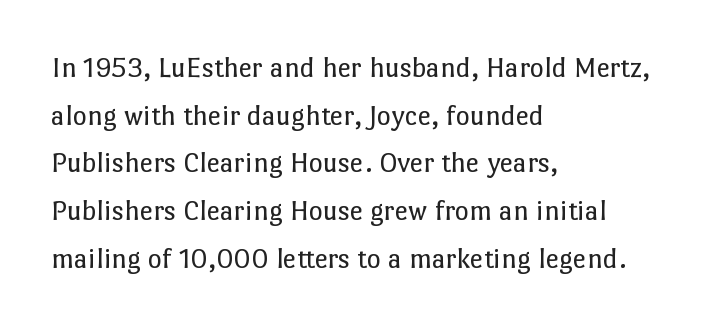
Q: Is the text bold? A: No.
Q: Is the text italic (slanted)? A: No, it is upright.
Q: Is the text underlined? A: No.
Q: How is the paragraph aligned? A: Left-aligned.
Q: Is the spacing between letters normal or unusually wide? A: Normal.
Q: Is the spacing between lines tight, normal or loose? A: Normal.
Q: Width (condensed, normal, or wide)? A: Normal.
Q: Stroke contrast? A: Low.
Q: x-height? A: Medium.
Q: Monospaced? A: No.
